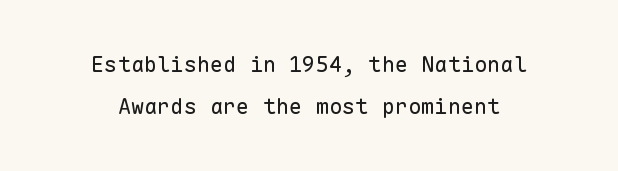
{"italic": "no", "bold": "no", "underline": "no", "align": "center", "line_spacing": "loose", "line_spacing_ratio": 1.92, "letter_spacing": "normal", "letter_spacing_em": 0.0, "glyph_px": 22}
